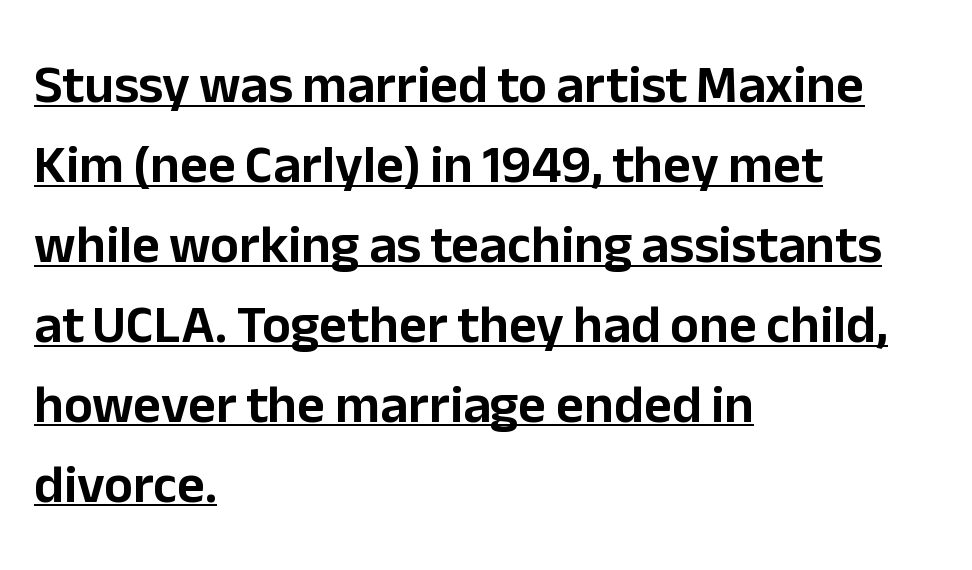
The image shows 54 px sans-serif type, upright; set left-aligned, normal line spacing (1.48x), normal letter spacing, underlined; low stroke contrast and a medium x-height.
